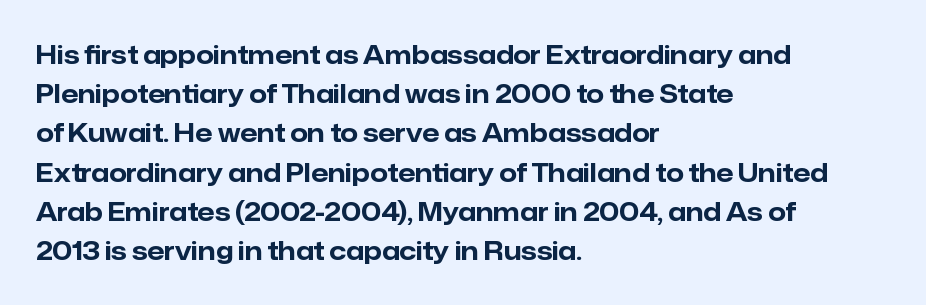
The image shows 25 px bold type, upright; set left-aligned, normal line spacing (1.57x), normal letter spacing, not underlined.
